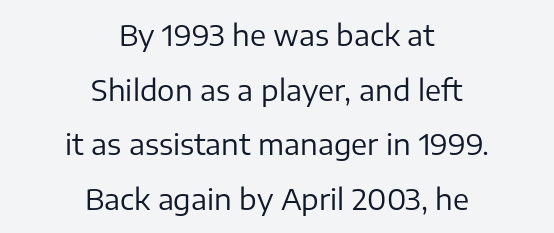
The image shows 29 px regular-weight sans-serif type, upright; set centered, line spacing 1.88x, normal letter spacing, not underlined; low stroke contrast and a medium x-height.
